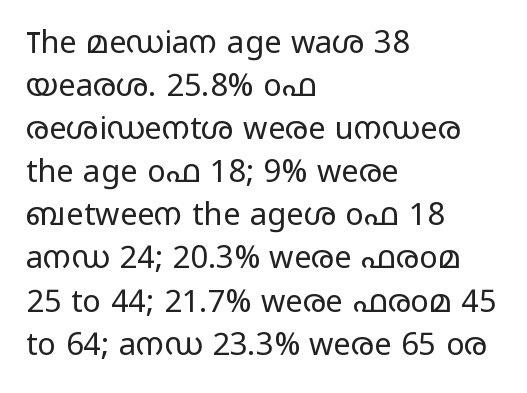
The image shows 31 px regular-weight, wide sans-serif type, upright; set left-aligned, normal line spacing (1.39x), normal letter spacing, not underlined; low stroke contrast and a medium x-height.
